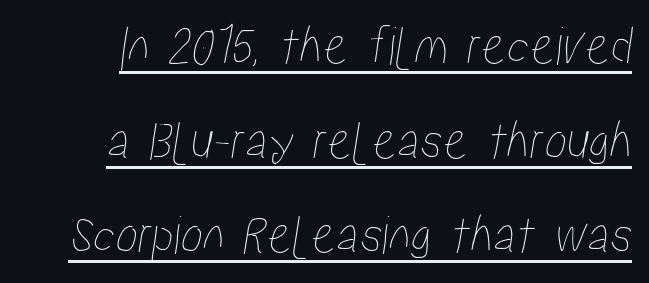
Q: Is the text underlined? A: Yes.
Q: Is the spacing between letters normal or unusually wide? A: Normal.
Q: Is the spacing between lines tight, normal or loose? A: Normal.
Q: Width (condensed, normal, or wide)? A: Condensed.
Q: Stroke contrast? A: Low.
Q: x-height? A: Medium.
Q: Monospaced? A: No.
